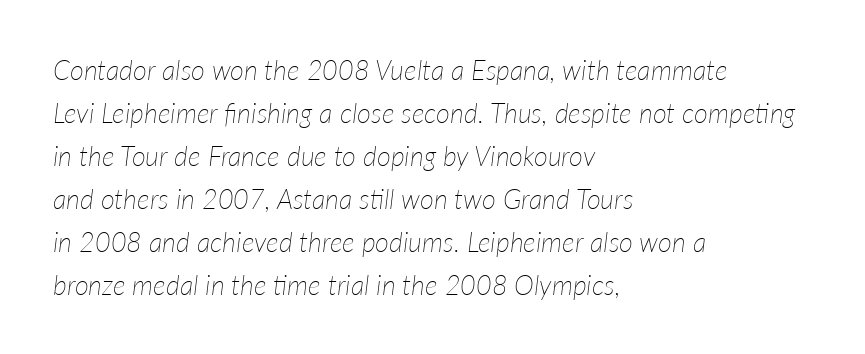
Reading down the block, your eye returns to a fixed left position each line. Is this a heavy cut? Hardly; it is regular or lighter. Descenders hang freely into open space. What's the leading like? Ordinary, nothing unusual. In terms of posture, this sample is oblique.
